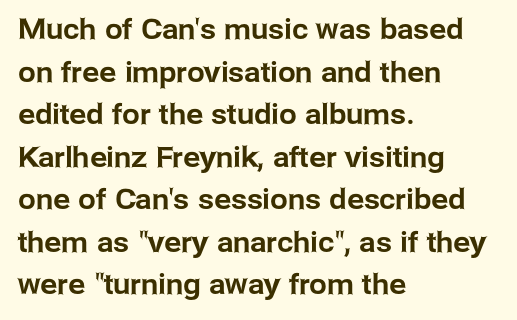
Q: Is the text italic (slanted)? A: No, it is upright.
Q: Is the typeface a serif or a sans-serif typeface? A: Sans-serif.
Q: Is the text underlined? A: No.
Q: How is the paragraph aligned? A: Left-aligned.
Q: Is the spacing between letters normal or unusually wide? A: Normal.
Q: Is the spacing between lines tight, normal or loose? A: Normal.
Q: Width (condensed, normal, or wide)? A: Normal.
Q: Stroke contrast? A: Low.
Q: x-height? A: Medium.
Q: Monospaced? A: No.
